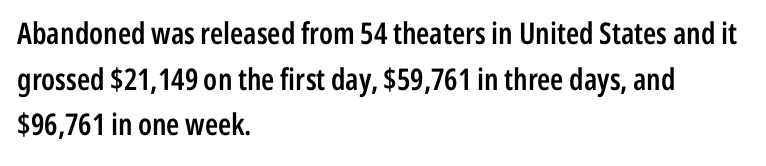
The image shows 30 px semibold, condensed sans-serif type, upright; set left-aligned, normal line spacing (1.52x), normal letter spacing, not underlined; low stroke contrast and a medium x-height.
